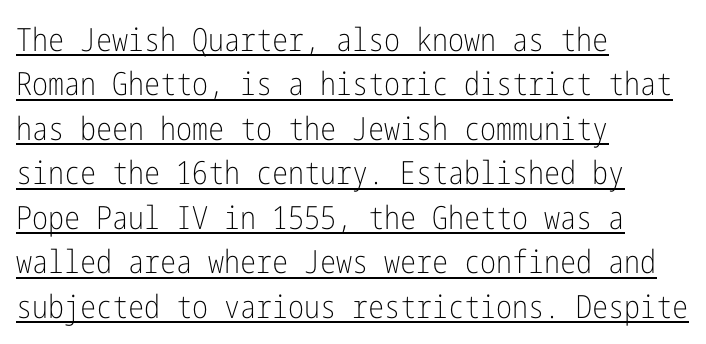
Q: Is the text bold? A: No.
Q: Is the text italic (slanted)? A: No, it is upright.
Q: Is the typeface a serif or a sans-serif typeface? A: Sans-serif.
Q: Is the text underlined? A: Yes.
Q: How is the paragraph aligned? A: Left-aligned.
Q: Is the spacing between letters normal or unusually wide? A: Normal.
Q: Is the spacing between lines tight, normal or loose? A: Normal.
Q: Width (condensed, normal, or wide)? A: Condensed.
Q: Stroke contrast? A: Low.
Q: x-height? A: Medium.
